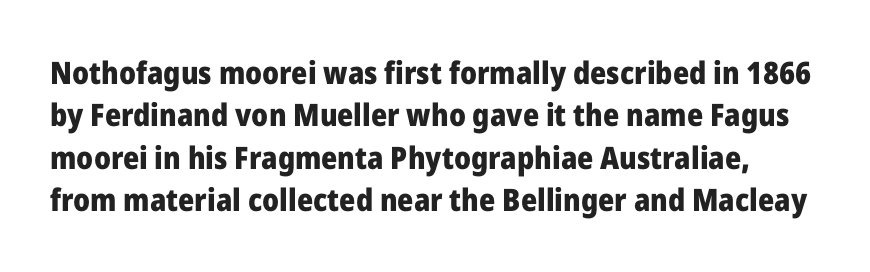
The image shows 31 px heavy sans-serif type, upright; set normal line spacing (1.37x), normal letter spacing, not underlined; low stroke contrast and a medium x-height.
